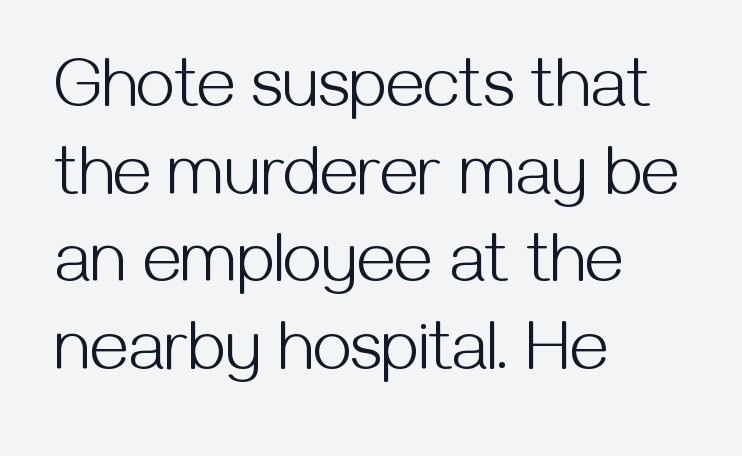
The face used here is proportionally spaced, like ordinary book or web type. Clear beneath every line of the passage. The gaps between neighbouring characters are ordinary and unremarkable. Observe the absence of serifs on each vertical stroke in this sample. Caption: multi-line text, flush left, ragged right. These glyphs show unthickened strokes, regular width or finer.
